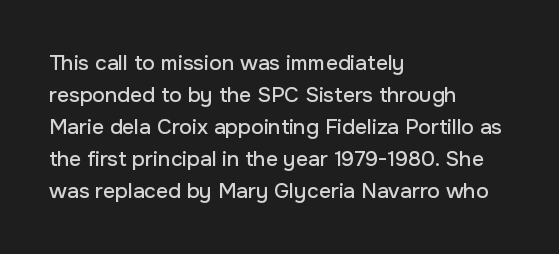
{"italic": "no", "underline": "no", "align": "left", "line_spacing": "normal", "line_spacing_ratio": 1.52, "letter_spacing": "normal", "letter_spacing_em": 0.0, "glyph_px": 21}
